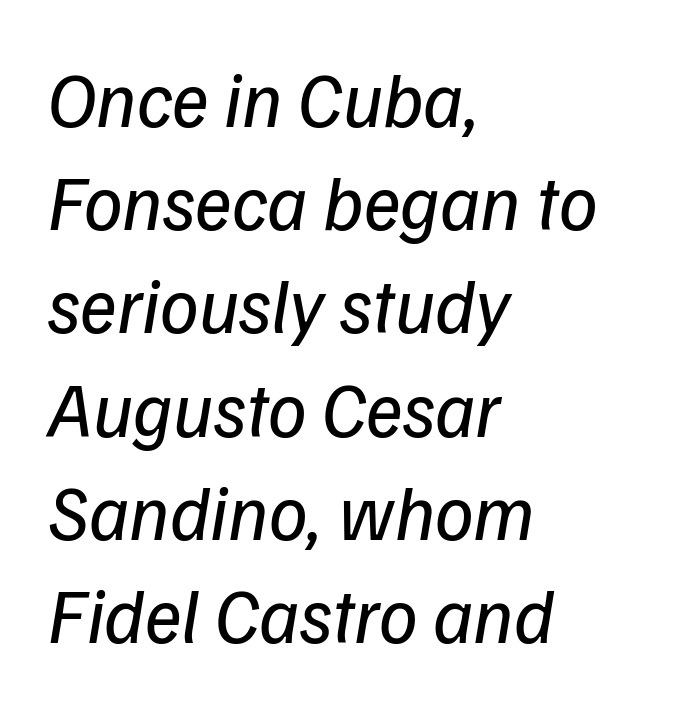
{"italic": "yes", "lean": "right", "slant_degrees": 9, "bold": "no", "weight": "regular", "width": "normal", "stroke_contrast": "low", "x_height": "medium", "monospaced": "no", "underline": "no", "align": "left", "line_spacing": "normal", "line_spacing_ratio": 1.34, "letter_spacing": "normal", "letter_spacing_em": 0.0, "glyph_px": 77}
